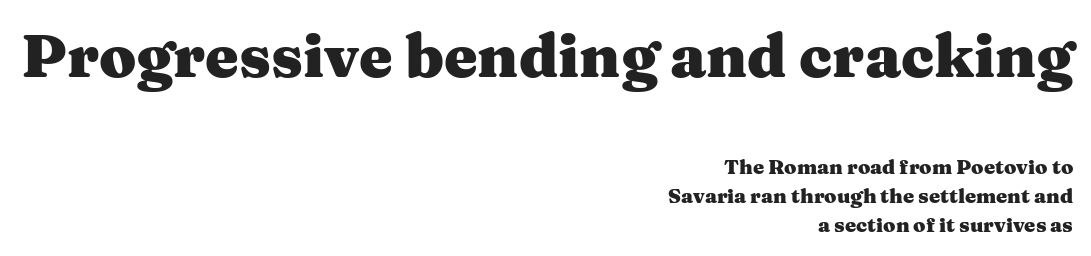
Unlike a clean sans, this face finishes its strokes with serifs. The rendering anchors every line to the right-hand side. The face used here is rendered with its standard letterfit. The rendering shrinks the type as you move from the upper chunk to the lower.
